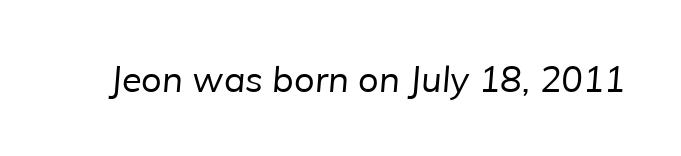
{"serif": "no", "bold": "no", "weight": "regular", "width": "normal", "stroke_contrast": "low", "x_height": "medium", "monospaced": "no", "underline": "no", "letter_spacing": "normal", "letter_spacing_em": 0.0, "glyph_px": 36}
